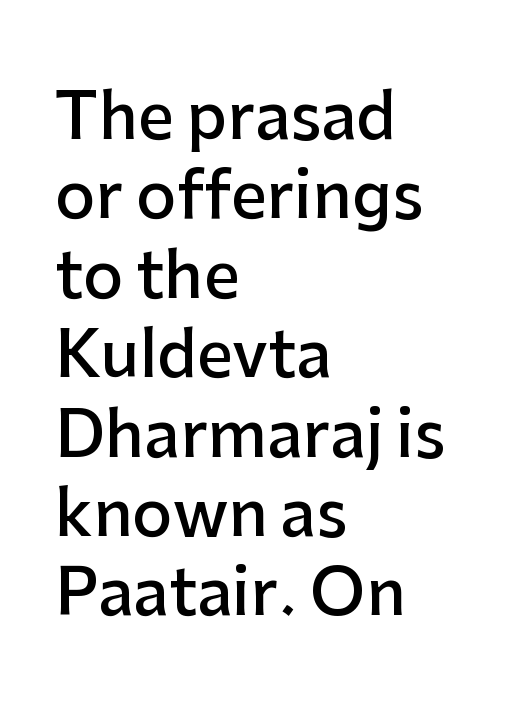
Vertical strokes here are truly vertical. On the weight axis this lands at semibold, roughly 600. Normally led — the rows are evenly, conventionally spaced. Do the characters align in a grid? No, the font is proportional.
